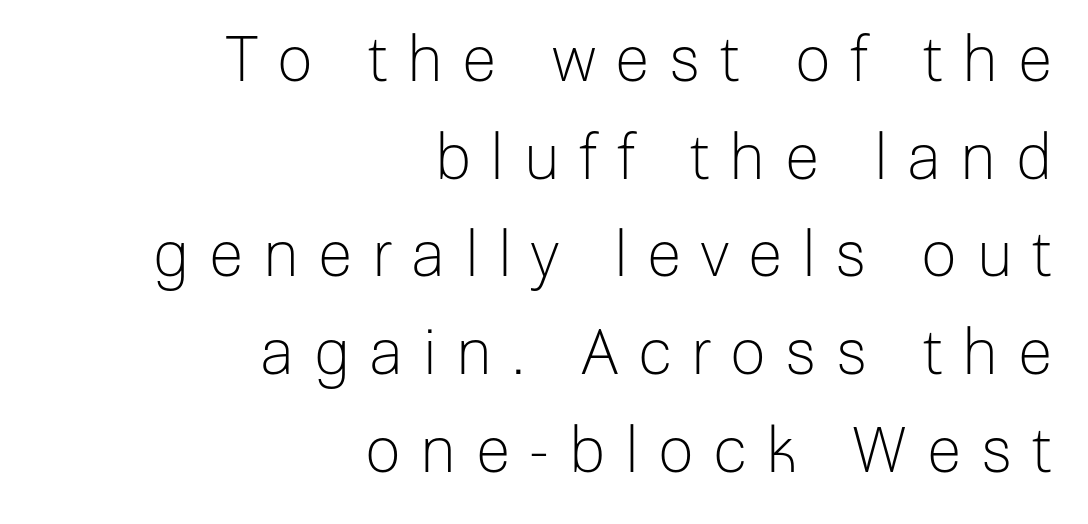
{"serif": "no", "italic": "no", "bold": "no", "weight": "light", "width": "normal", "stroke_contrast": "low", "x_height": "medium", "monospaced": "no", "underline": "no", "align": "right", "line_spacing": "normal", "line_spacing_ratio": 1.55, "letter_spacing": "wide", "letter_spacing_em": 0.31, "glyph_px": 63}
